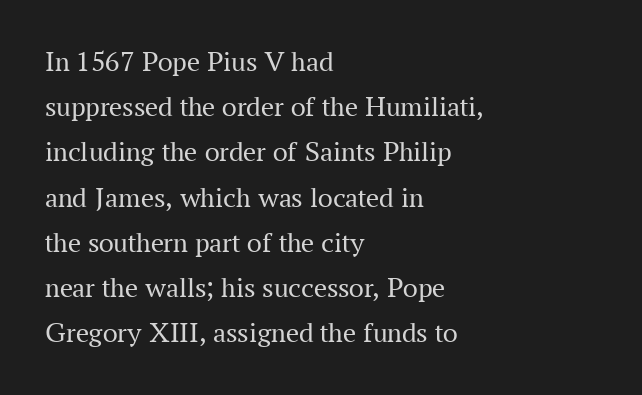
The image shows 29 px regular-weight serif type, upright; set left-aligned, normal line spacing (1.56x), normal letter spacing, not underlined; medium stroke contrast and a medium x-height.
